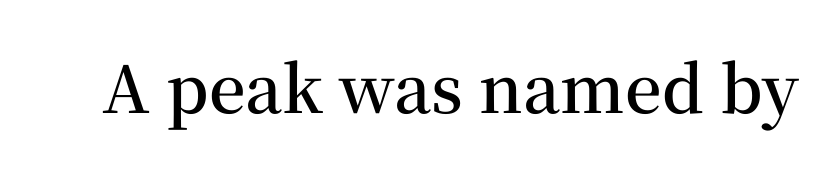
Q: Is the text bold? A: Semi-bold.
Q: Is the text italic (slanted)? A: No, it is upright.
Q: Is the typeface a serif or a sans-serif typeface? A: Serif.
Q: Is the text underlined? A: No.
Q: Is the spacing between letters normal or unusually wide? A: Normal.
Q: Width (condensed, normal, or wide)? A: Normal.
Q: Stroke contrast? A: Medium.
Q: x-height? A: Medium.
Q: Monospaced? A: No.
